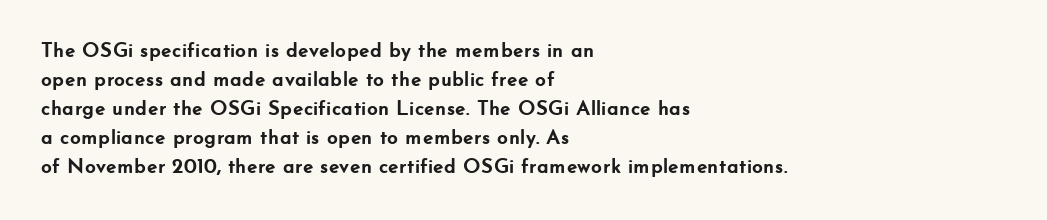
{"italic": "no", "bold": "yes", "underline": "no", "align": "left", "line_spacing": "normal", "line_spacing_ratio": 1.38, "letter_spacing": "normal", "letter_spacing_em": 0.0, "glyph_px": 21}
